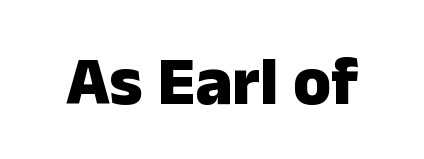
{"serif": "no", "italic": "no", "bold": "yes", "weight": "heavy", "width": "normal", "stroke_contrast": "low", "x_height": "medium", "monospaced": "no", "underline": "no", "letter_spacing": "normal", "letter_spacing_em": 0.0, "glyph_px": 69}
